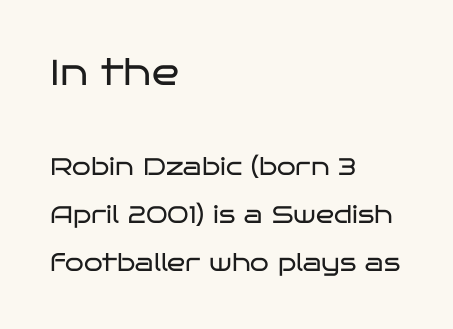
{"serif": "no", "italic": "no", "bold": "no", "weight": "regular", "width": "wide", "stroke_contrast": "low", "x_height": "large", "monospaced": "no", "underline": "no", "align": "left", "line_spacing": "loose", "line_spacing_ratio": 2.02, "letter_spacing": "normal", "letter_spacing_em": 0.0, "larger_block": "first", "size_ratio": 1.5, "glyph_px": 36}
